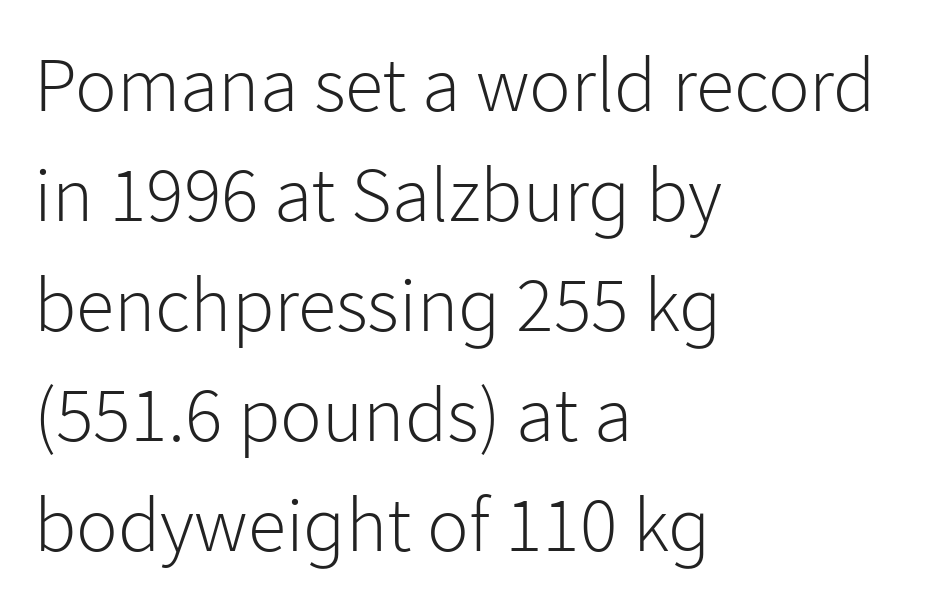
The strokes carry an ordinary text weight at most. Each line starts at the same left margin while the right side varies. The glyphs are unaccompanied by any horizontal stroke below them. You can tell it's not italic because the verticals are truly vertical. The passage shown is typed in a proportional face where columns would drift.
